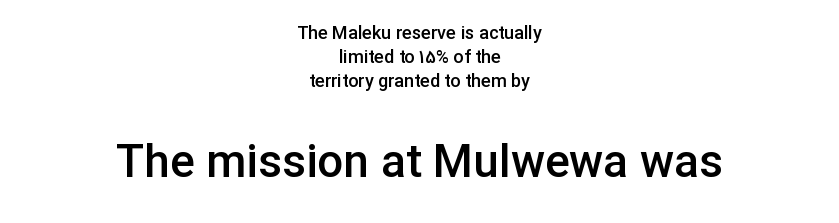
The image shows 46 px semibold sans-serif type, upright; set centered, normal line spacing (1.34x), normal letter spacing, not underlined; the second (bottom) block is 2.56x larger; low stroke contrast and a medium x-height.
